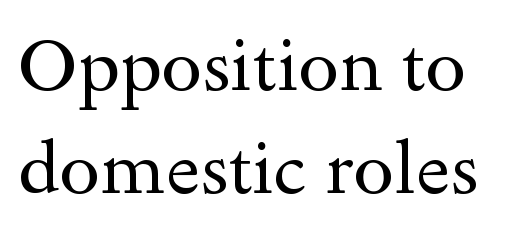
The image shows 73 px regular-weight, wide serif type, upright; set normal line spacing (1.41x), normal letter spacing, not underlined; a small x-height.
